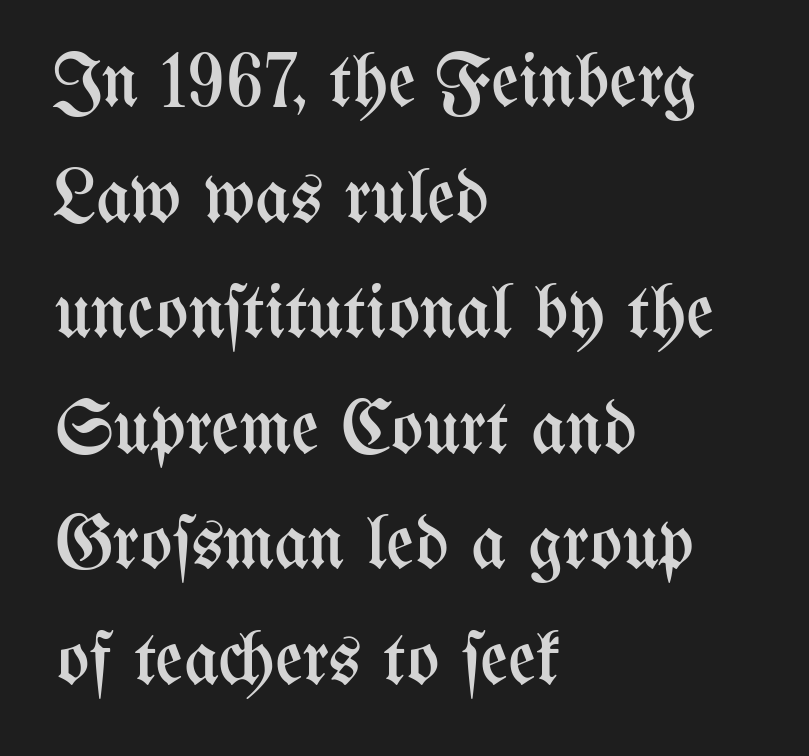
Q: Is the text bold? A: No.
Q: Is the text italic (slanted)? A: No, it is upright.
Q: Is the text underlined? A: No.
Q: How is the paragraph aligned? A: Left-aligned.
Q: Is the spacing between letters normal or unusually wide? A: Normal.
Q: Is the spacing between lines tight, normal or loose? A: Normal.
Q: Width (condensed, normal, or wide)? A: Condensed.
Q: Stroke contrast? A: Medium.
Q: x-height? A: Medium.
Q: Monospaced? A: No.
